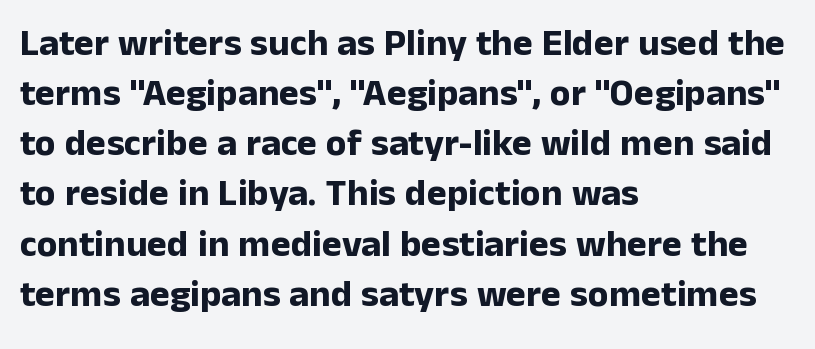
Q: Is the text bold? A: Yes.
Q: Is the text italic (slanted)? A: No, it is upright.
Q: Is the typeface a serif or a sans-serif typeface? A: Sans-serif.
Q: Is the text underlined? A: No.
Q: How is the paragraph aligned? A: Left-aligned.
Q: Is the spacing between letters normal or unusually wide? A: Normal.
Q: Is the spacing between lines tight, normal or loose? A: Normal.
Q: Width (condensed, normal, or wide)? A: Normal.
Q: Stroke contrast? A: Low.
Q: x-height? A: Medium.
Q: Monospaced? A: No.
